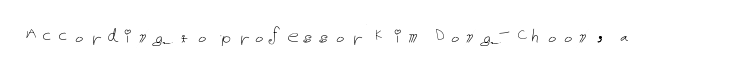
{"italic": "no", "bold": "no", "underline": "no", "glyph_px": 23}
